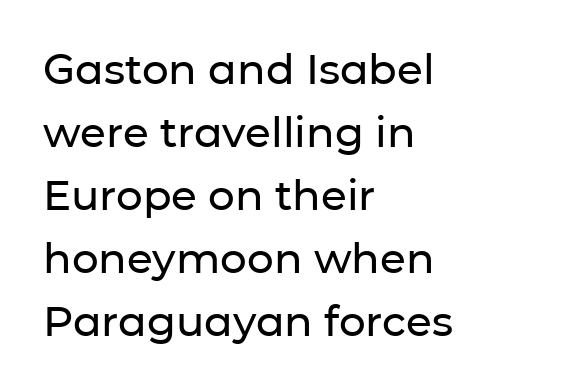
{"serif": "no", "italic": "no", "width": "normal", "stroke_contrast": "low", "x_height": "medium", "monospaced": "no", "underline": "no", "align": "left", "line_spacing": "normal", "line_spacing_ratio": 1.5, "letter_spacing": "normal", "letter_spacing_em": 0.0, "glyph_px": 42}
